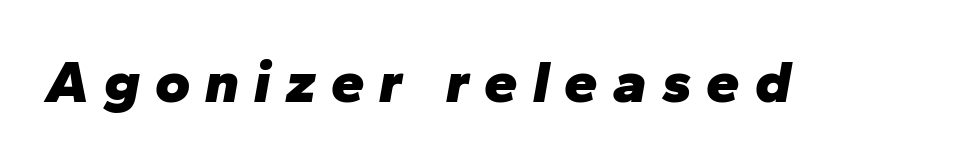
Characters follow at a spacing far wider than the type designer built in. The characters look thick and weighty, a clear bold. The passage shown is not underscored anywhere. Quick note: italic.
